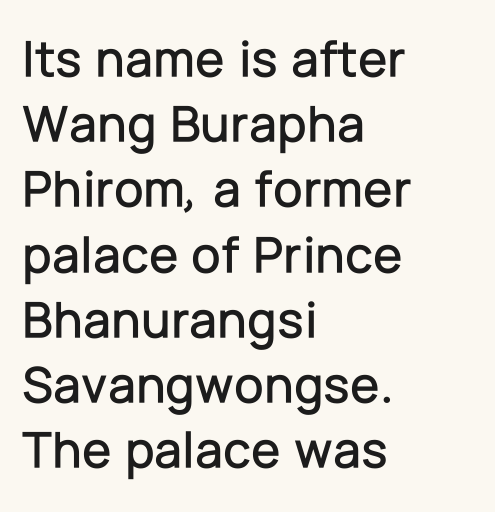
The image shows 53 px sans-serif type, upright; set left-aligned, line spacing 1.23x, normal letter spacing, not underlined; low stroke contrast and a medium x-height.
